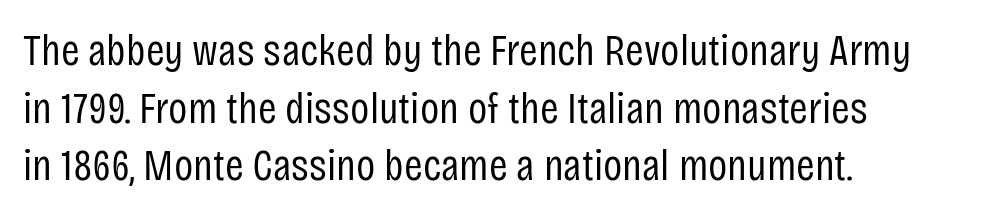
Q: Is the text bold? A: No.
Q: Is the text italic (slanted)? A: No, it is upright.
Q: Is the typeface a serif or a sans-serif typeface? A: Sans-serif.
Q: Is the text underlined? A: No.
Q: How is the paragraph aligned? A: Left-aligned.
Q: Is the spacing between letters normal or unusually wide? A: Normal.
Q: Is the spacing between lines tight, normal or loose? A: Normal.
Q: Width (condensed, normal, or wide)? A: Condensed.
Q: Stroke contrast? A: Low.
Q: x-height? A: Large.
Q: Monospaced? A: No.
